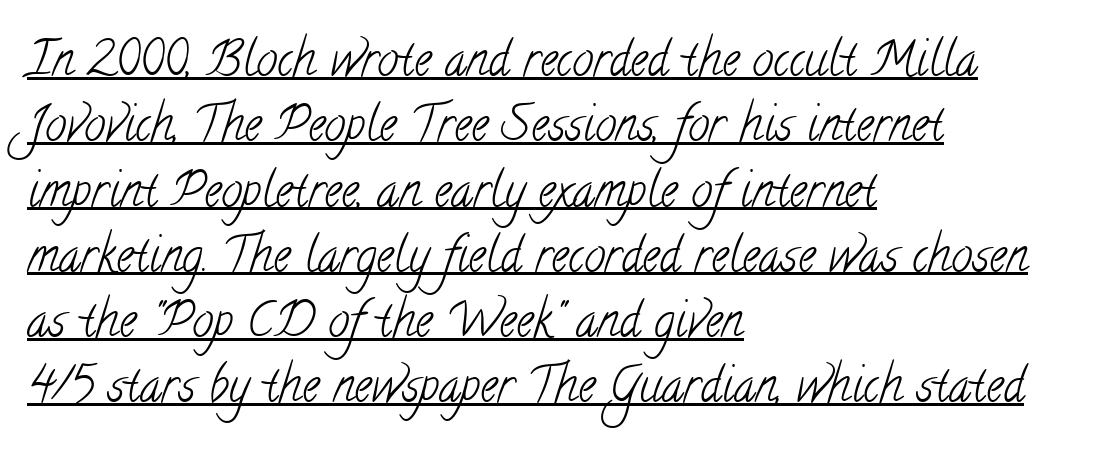
Interline gaps are of average width in this sample. Looks like regular typesetting: each glyph gets only the width it needs. What kind of face is this? One with serifs. The strokes carry an ordinary text weight at most. A rule runs beneath these lines of type.
